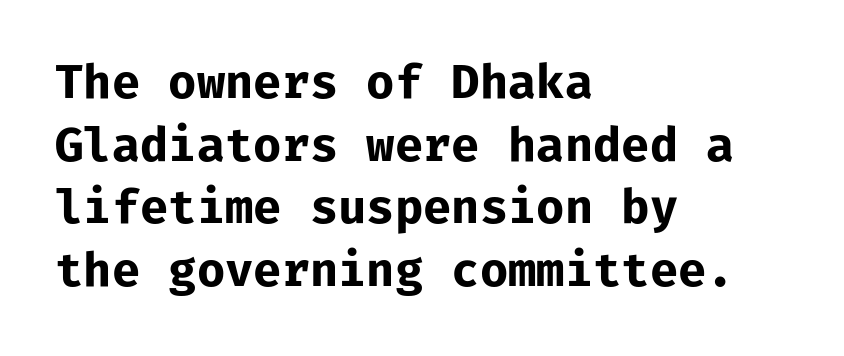
Note the uniform advance width — an 'i' takes as much space as an 'm'. A bare baseline throughout the passage. Serif or sans? Sans — the stroke terminals are bare. Designer's note — italics off, roman on.
